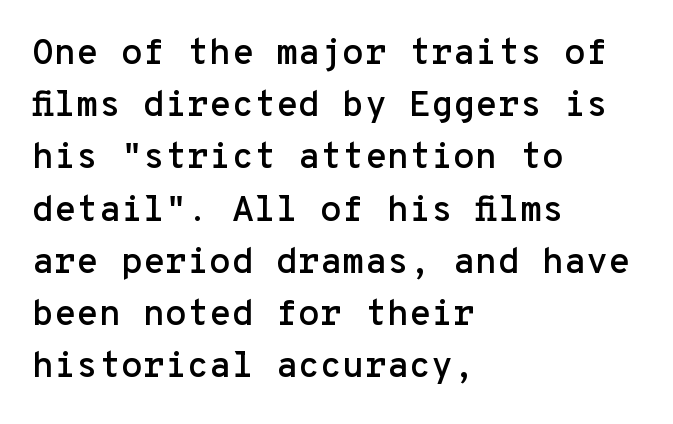
The image shows 36 px sans-serif type, upright, monospaced; set left-aligned, normal line spacing (1.45x), normal letter spacing, not underlined; low stroke contrast and a medium x-height.
